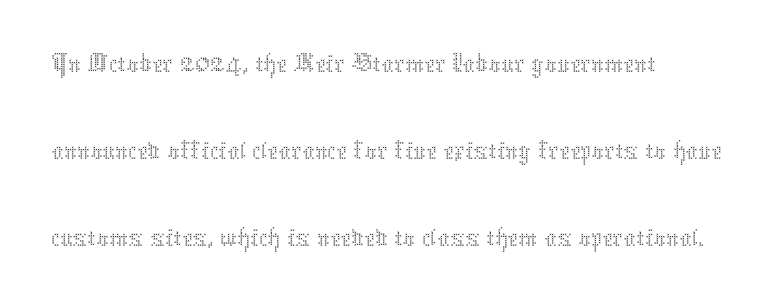
{"italic": "no", "bold": "no", "weight": "thin", "width": "normal", "stroke_contrast": "medium", "x_height": "medium", "monospaced": "no", "underline": "no", "align": "left", "line_spacing": "normal", "line_spacing_ratio": 1.45, "letter_spacing": "normal", "letter_spacing_em": 0.0, "glyph_px": 60}
